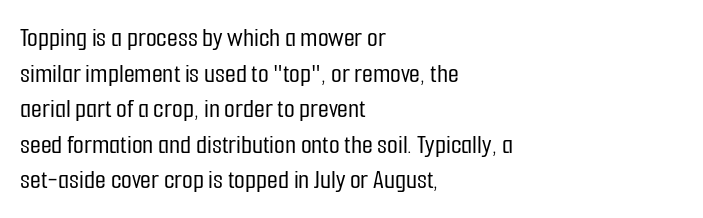
{"serif": "no", "italic": "no", "width": "condensed", "stroke_contrast": "low", "x_height": "medium", "monospaced": "no", "underline": "no", "align": "left", "line_spacing": "normal", "line_spacing_ratio": 1.27, "letter_spacing": "normal", "letter_spacing_em": 0.0, "glyph_px": 28}
